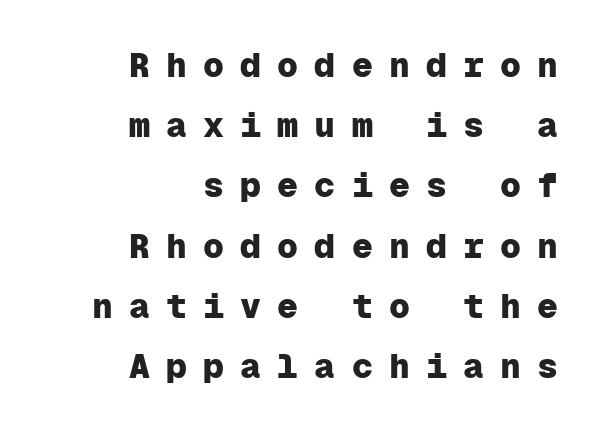
Q: Is the text bold? A: Yes.
Q: Is the text italic (slanted)? A: No, it is upright.
Q: Is the typeface a serif or a sans-serif typeface? A: Sans-serif.
Q: Is the text underlined? A: No.
Q: How is the paragraph aligned? A: Right-aligned.
Q: Is the spacing between letters normal or unusually wide? A: Unusually wide.
Q: Width (condensed, normal, or wide)? A: Normal.
Q: Stroke contrast? A: Low.
Q: x-height? A: Medium.
Q: Monospaced? A: Yes.
